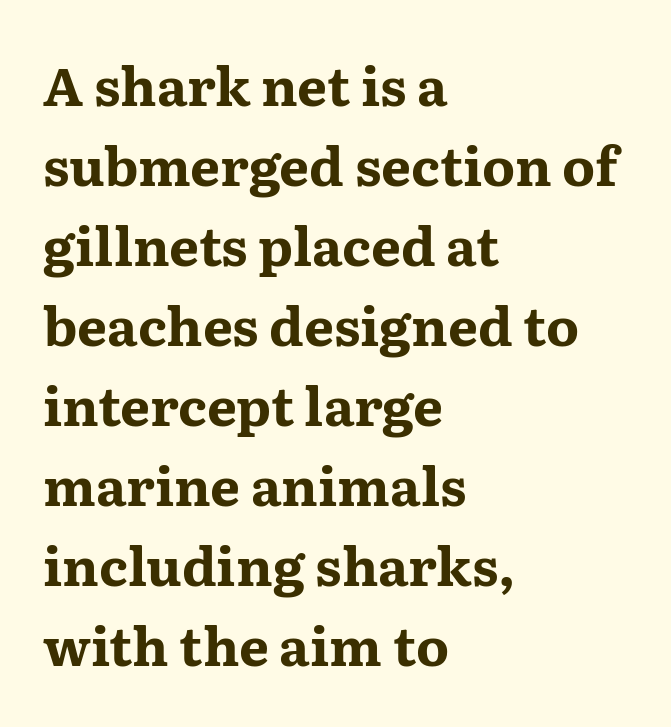
The image shows 53 px bold, wide serif type, upright; set left-aligned, normal line spacing (1.51x), normal letter spacing, not underlined; medium stroke contrast and a medium x-height.
